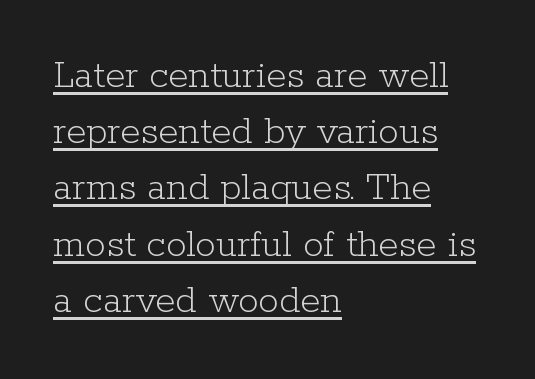
{"serif": "yes", "italic": "no", "bold": "no", "weight": "light", "width": "normal", "stroke_contrast": "low", "x_height": "medium", "monospaced": "no", "underline": "yes", "align": "left", "line_spacing": "normal", "line_spacing_ratio": 1.37, "letter_spacing": "normal", "letter_spacing_em": 0.0, "glyph_px": 41}
